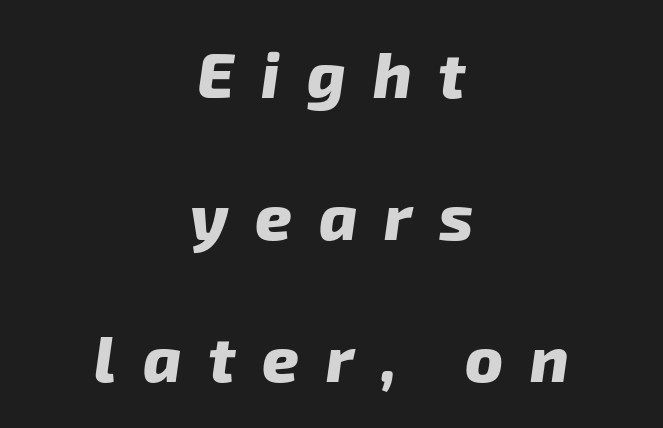
Q: Is the text bold? A: Yes.
Q: Is the typeface a serif or a sans-serif typeface? A: Sans-serif.
Q: Is the text underlined? A: No.
Q: How is the paragraph aligned? A: Centered.
Q: Is the spacing between letters normal or unusually wide? A: Unusually wide.
Q: Is the spacing between lines tight, normal or loose? A: Loose.
Q: Width (condensed, normal, or wide)? A: Normal.
Q: Stroke contrast? A: Low.
Q: x-height? A: Medium.
Q: Monospaced? A: No.
